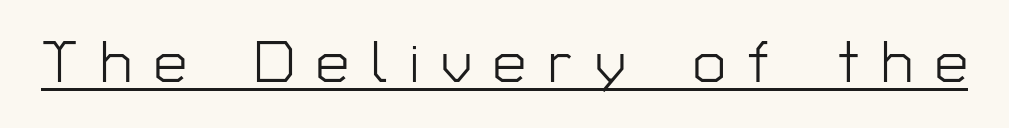
Q: Is the text bold? A: No.
Q: Is the text italic (slanted)? A: No, it is upright.
Q: Is the typeface a serif or a sans-serif typeface? A: Sans-serif.
Q: Is the text underlined? A: Yes.
Q: Is the spacing between letters normal or unusually wide? A: Unusually wide.
Q: Width (condensed, normal, or wide)? A: Normal.
Q: Stroke contrast? A: Low.
Q: x-height? A: Medium.
Q: Monospaced? A: No.
